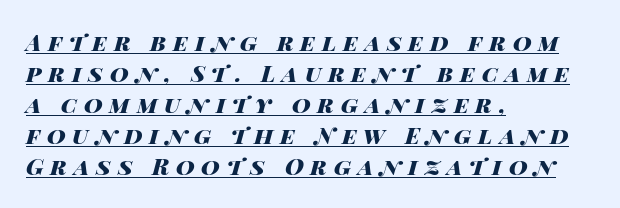
Notice how descenders clear the ascenders below comfortably — that's standard leading. Beneath each row of characters lies a ruled line. The face used here has the dense, thick strokes of a bold. Honestly, the letter spacing is so wide it's the main thing you notice.
